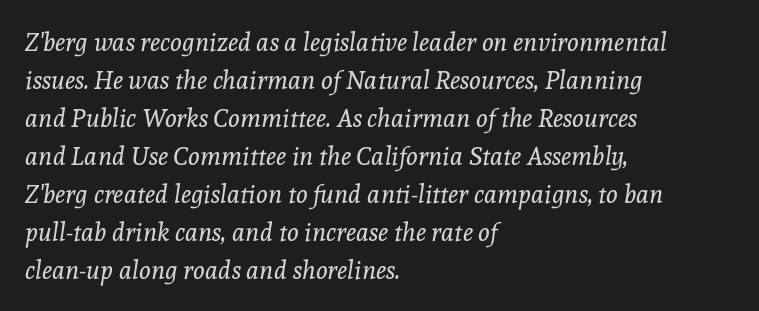
Q: Is the text bold? A: No.
Q: Is the text italic (slanted)? A: Yes, it leans right by about 8 degrees.
Q: Is the text underlined? A: No.
Q: How is the paragraph aligned? A: Left-aligned.
Q: Is the spacing between letters normal or unusually wide? A: Normal.
Q: Is the spacing between lines tight, normal or loose? A: Normal.
